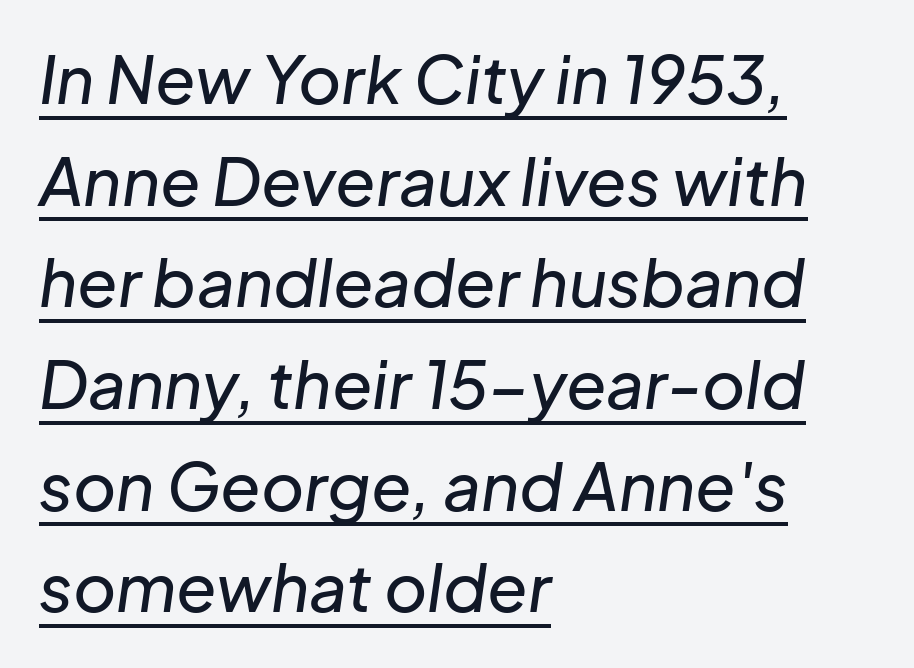
{"italic": "yes", "lean": "right", "slant_degrees": 8, "width": "normal", "stroke_contrast": "low", "x_height": "medium", "monospaced": "no", "underline": "yes", "align": "left", "line_spacing": "normal", "line_spacing_ratio": 1.54, "letter_spacing": "normal", "letter_spacing_em": 0.0, "glyph_px": 66}
